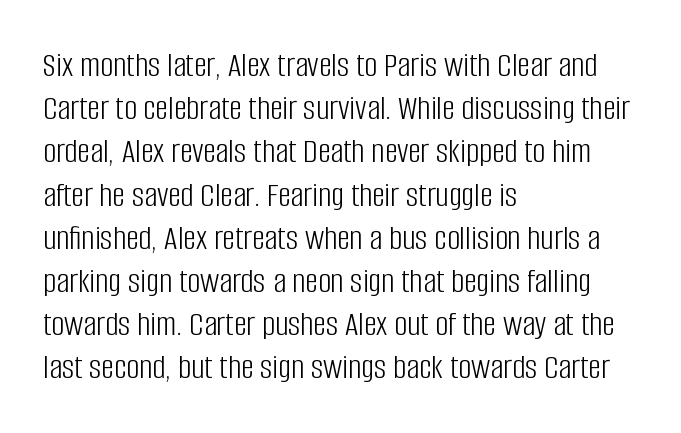
The image shows 36 px light, condensed sans-serif type, upright; set left-aligned, line spacing 1.2x, normal letter spacing, not underlined; low stroke contrast and a large x-height.
